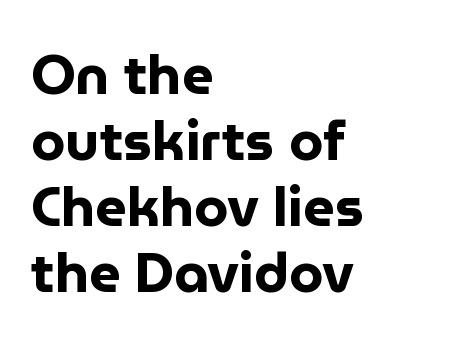
The image shows 55 px bold sans-serif type, upright; set left-aligned, line spacing 1.2x, normal letter spacing, not underlined; low stroke contrast and a medium x-height.
